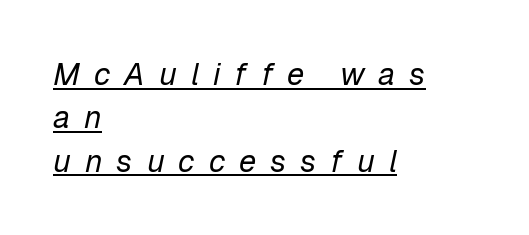
{"italic": "yes", "lean": "right", "slant_degrees": 12, "bold": "no", "weight": "regular", "width": "normal", "stroke_contrast": "low", "x_height": "medium", "monospaced": "no", "underline": "yes", "align": "left", "line_spacing": "normal", "line_spacing_ratio": 1.4, "letter_spacing": "wide", "letter_spacing_em": 0.45, "glyph_px": 31}
